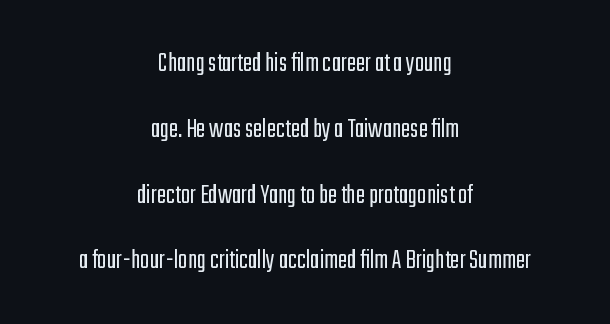
The image shows 28 px light, condensed sans-serif type, upright; set centered, loose line spacing (2.35x), normal letter spacing, not underlined; low stroke contrast and a medium x-height.
